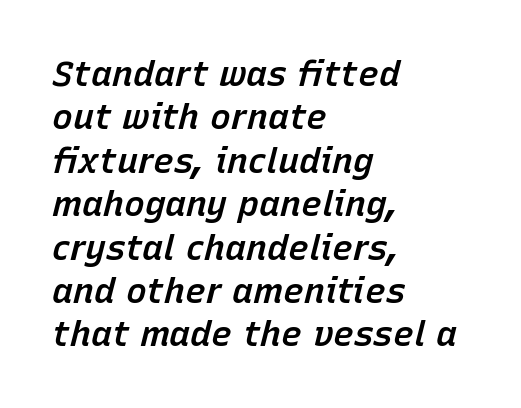
Q: Is the text bold? A: Semi-bold.
Q: Is the text italic (slanted)? A: Yes, it leans right by about 15 degrees.
Q: Is the text underlined? A: No.
Q: How is the paragraph aligned? A: Left-aligned.
Q: Is the spacing between letters normal or unusually wide? A: Normal.
Q: Width (condensed, normal, or wide)? A: Normal.
Q: Stroke contrast? A: Low.
Q: x-height? A: Medium.
Q: Monospaced? A: No.
